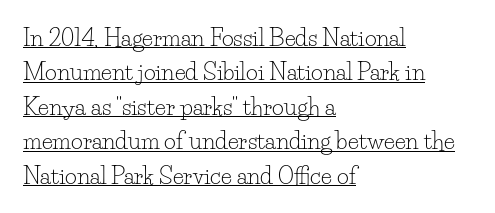
The lines are quadded left. The passage shown is not bold in any degree. Is there any slant? The stems are plumb. The face used here appears with an underline applied.
